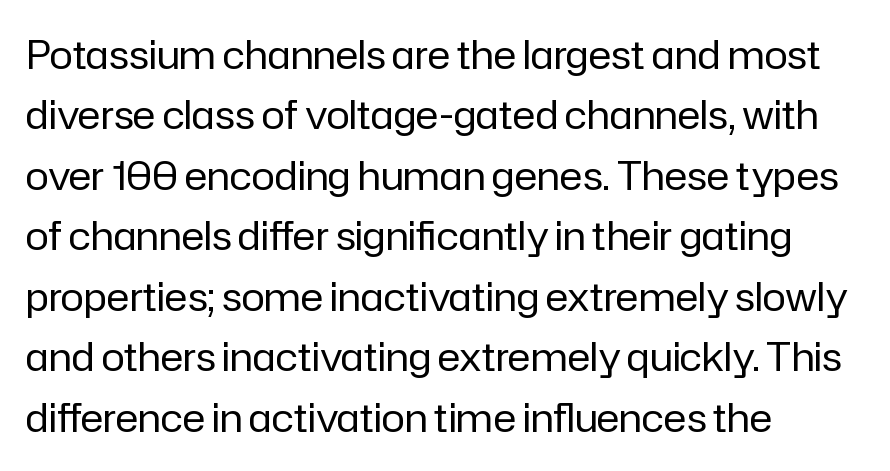
{"serif": "no", "italic": "no", "bold": "no", "weight": "regular", "width": "normal", "stroke_contrast": "low", "x_height": "medium", "monospaced": "no", "underline": "no", "align": "left", "line_spacing": "normal", "line_spacing_ratio": 1.55, "letter_spacing": "normal", "letter_spacing_em": 0.0, "glyph_px": 39}
